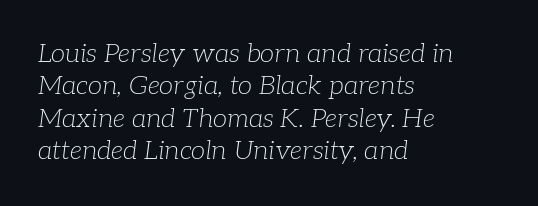
{"italic": "yes", "lean": "right", "slant_degrees": 7, "bold": "no", "underline": "no", "align": "left", "line_spacing": "normal", "line_spacing_ratio": 1.25, "letter_spacing": "normal", "letter_spacing_em": 0.0, "glyph_px": 26}
